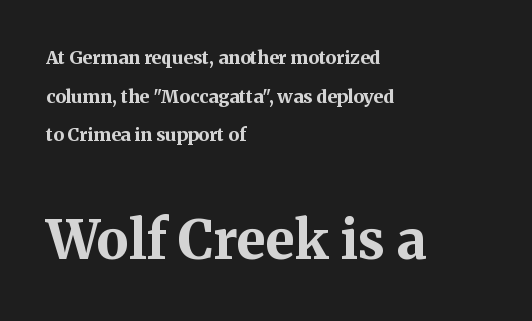
Q: Is the text bold? A: Yes.
Q: Is the text italic (slanted)? A: No, it is upright.
Q: Is the typeface a serif or a sans-serif typeface? A: Serif.
Q: Is the text underlined? A: No.
Q: How is the paragraph aligned? A: Left-aligned.
Q: Is the spacing between letters normal or unusually wide? A: Normal.
Q: Is the spacing between lines tight, normal or loose? A: Loose.
Q: Which block of text is set in a larger size, the first (top) or the second (bottom)? A: The second (bottom) one.
Q: Width (condensed, normal, or wide)? A: Normal.
Q: Stroke contrast? A: Medium.
Q: x-height? A: Medium.
Q: Monospaced? A: No.
